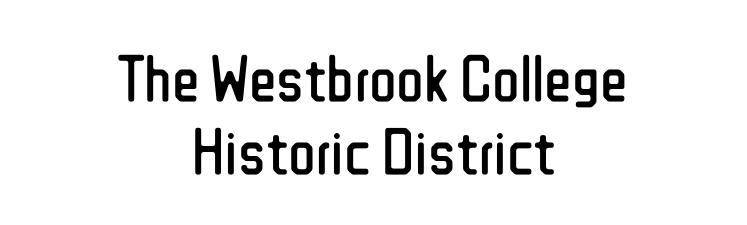
The image shows 65 px regular-weight, condensed sans-serif type, upright; set centered, tight line spacing (1.12x), normal letter spacing, not underlined; low stroke contrast and a medium x-height.
